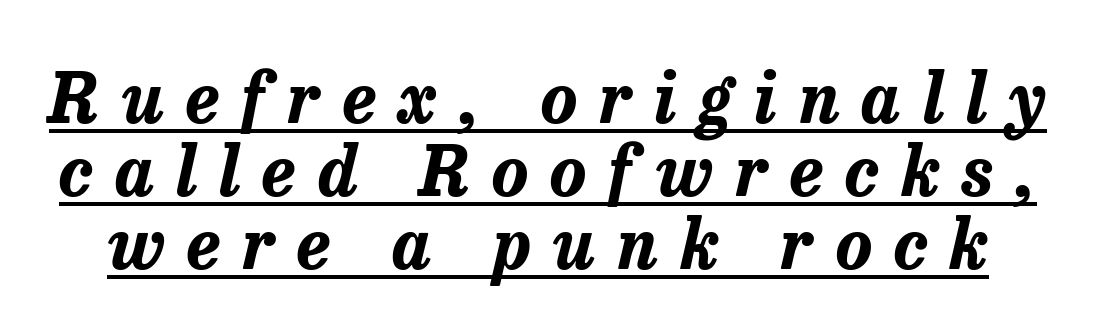
Q: Is the text bold? A: Yes.
Q: Is the text italic (slanted)? A: Yes, it leans right by about 13 degrees.
Q: Is the text underlined? A: Yes.
Q: Is the spacing between letters normal or unusually wide? A: Unusually wide.
Q: Is the spacing between lines tight, normal or loose? A: Tight.
Q: Width (condensed, normal, or wide)? A: Normal.
Q: Stroke contrast? A: Low.
Q: x-height? A: Medium.
Q: Monospaced? A: No.
